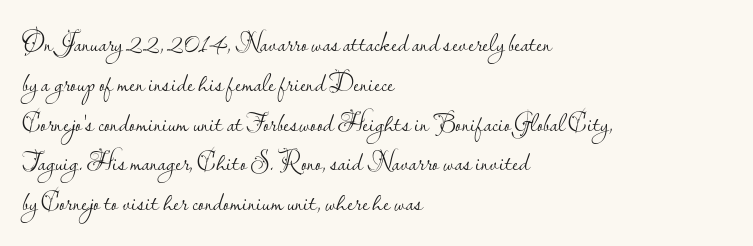
Nobody touched the tracking dial on this one. Line starts are locked; line ends wander. The block of text has a typical density, with ordinary space between rows. The glyphs are unaccompanied by any horizontal stroke below them. These glyphs show unthickened strokes, regular width or finer.
